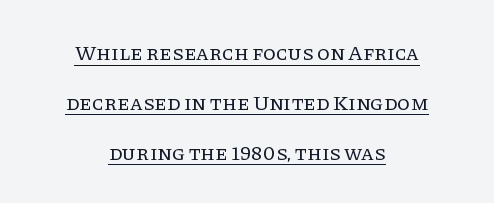
{"italic": "no", "bold": "no", "underline": "yes", "align": "center", "line_spacing": "loose", "line_spacing_ratio": 2.37, "letter_spacing": "normal", "letter_spacing_em": 0.0, "glyph_px": 21}
